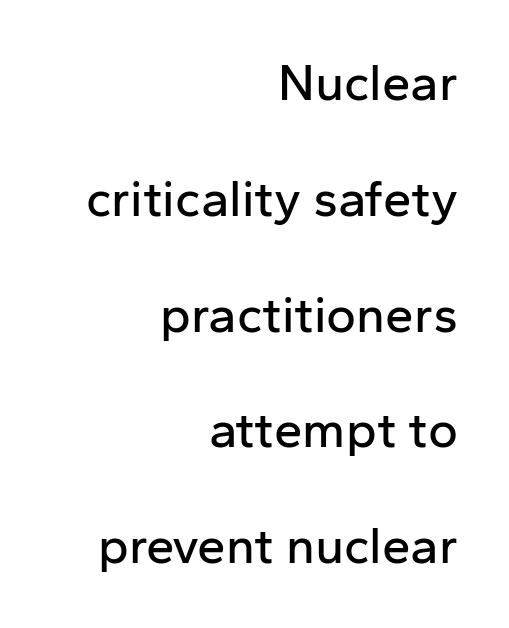
The image shows 51 px sans-serif type, upright; set right-aligned, loose line spacing (2.27x), normal letter spacing, not underlined; low stroke contrast and a medium x-height.
